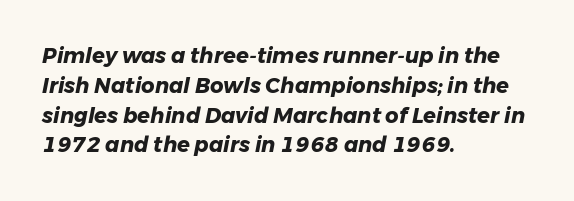
The image shows 21 px bold type, italic (leaning right); set left-aligned, normal line spacing (1.42x), normal letter spacing, not underlined.
